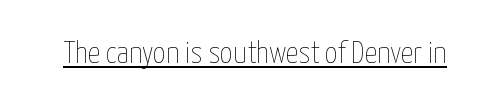
Spacing verdict: proportional, widths tailored to each character. The font sits on the lighter half of the weight spectrum, regular included. Underlined type. A typesetter would mark this as roman, not italic. The type is set solid horizontally, with unmodified tracking.
